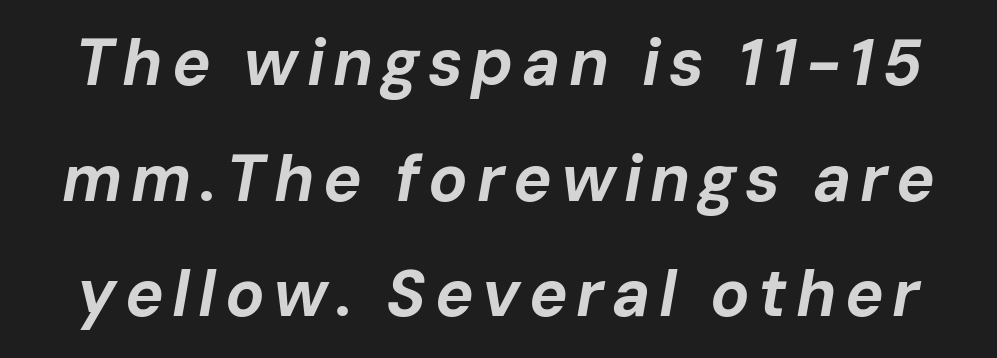
{"italic": "yes", "lean": "right", "slant_degrees": 10, "bold": "yes", "weight": "bold", "width": "normal", "stroke_contrast": "low", "x_height": "medium", "monospaced": "no", "underline": "no", "line_spacing_ratio": 1.78, "glyph_px": 65}
